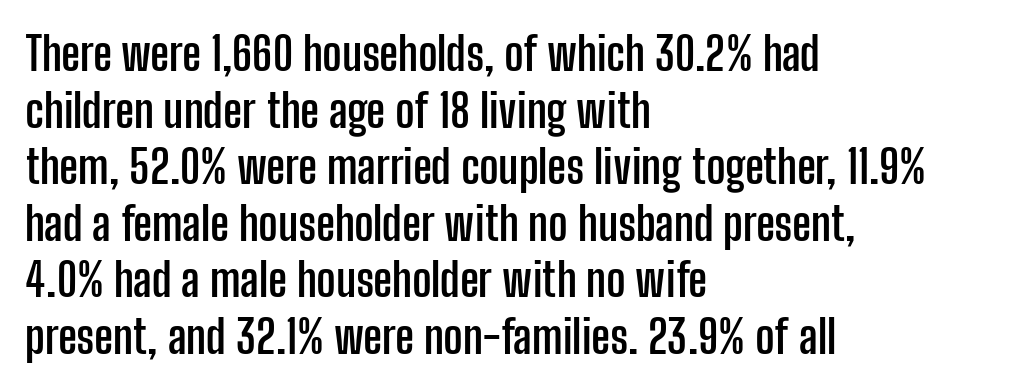
Q: Is the text bold? A: Yes.
Q: Is the text italic (slanted)? A: No, it is upright.
Q: Is the typeface a serif or a sans-serif typeface? A: Sans-serif.
Q: Is the text underlined? A: No.
Q: How is the paragraph aligned? A: Left-aligned.
Q: Is the spacing between letters normal or unusually wide? A: Normal.
Q: Width (condensed, normal, or wide)? A: Condensed.
Q: Stroke contrast? A: Low.
Q: x-height? A: Medium.
Q: Monospaced? A: No.
